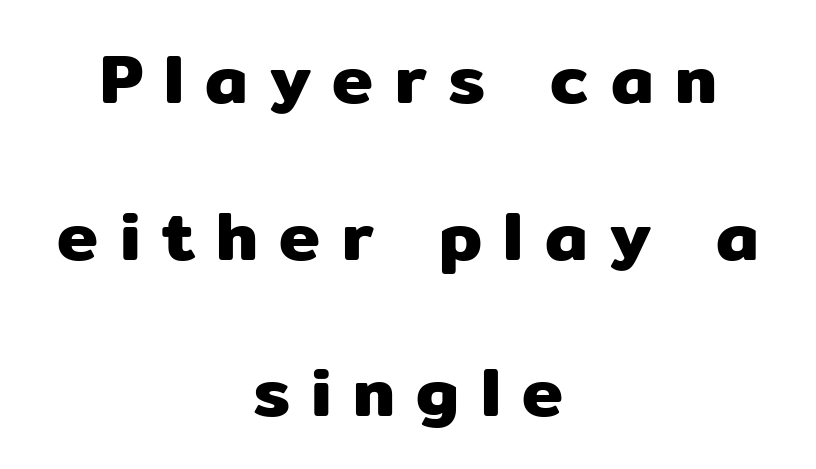
The image shows 69 px sans-serif type, upright; set centered, loose line spacing (2.27x), unusually wide letter spacing (+0.31 em), not underlined; low stroke contrast and a medium x-height.
